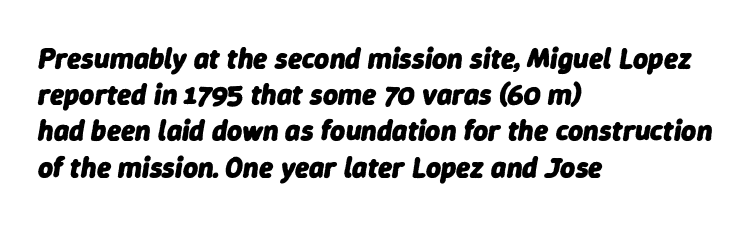
{"italic": "yes", "lean": "right", "slant_degrees": 9, "bold": "yes", "weight": "heavy", "width": "normal", "stroke_contrast": "low", "x_height": "medium", "monospaced": "no", "underline": "no", "align": "left", "line_spacing": "normal", "line_spacing_ratio": 1.25, "letter_spacing": "normal", "letter_spacing_em": 0.0, "glyph_px": 29}
